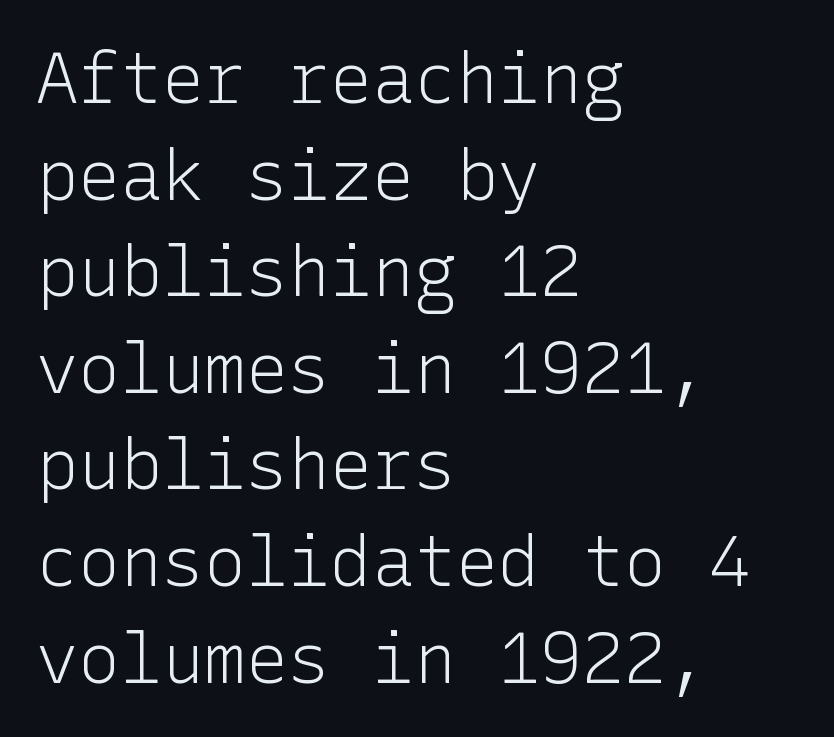
The foot of each line stays bare and open. Horizontal bands of white between lines are of average thickness. The ragged edge is on the right, which tells us the setting is flush left. The type is set solid horizontally, with unmodified tracking. In terms of letterform style, serifs are entirely absent. The weight tops out at a normal text grade.
